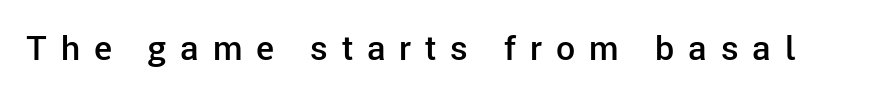
{"serif": "no", "italic": "no", "bold": "semi", "weight": "semibold", "width": "normal", "stroke_contrast": "low", "x_height": "medium", "monospaced": "no", "underline": "no", "letter_spacing": "wide", "letter_spacing_em": 0.41, "glyph_px": 34}
